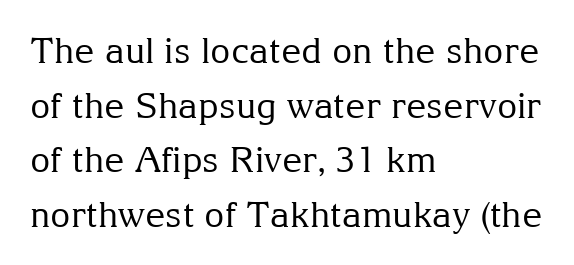
The image shows 35 px regular-weight serif type, upright; set left-aligned, normal line spacing (1.56x), normal letter spacing, not underlined; medium stroke contrast and a medium x-height.
